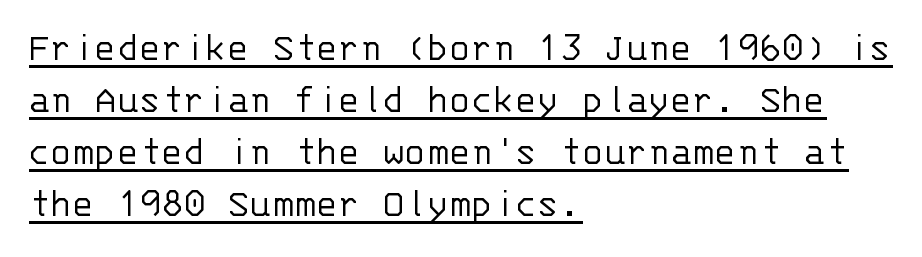
Q: Is the text bold? A: No.
Q: Is the text italic (slanted)? A: No, it is upright.
Q: Is the typeface a serif or a sans-serif typeface? A: Sans-serif.
Q: Is the text underlined? A: Yes.
Q: How is the paragraph aligned? A: Left-aligned.
Q: Is the spacing between letters normal or unusually wide? A: Normal.
Q: Is the spacing between lines tight, normal or loose? A: Normal.
Q: Width (condensed, normal, or wide)? A: Normal.
Q: Stroke contrast? A: Low.
Q: x-height? A: Large.
Q: Monospaced? A: Yes.
